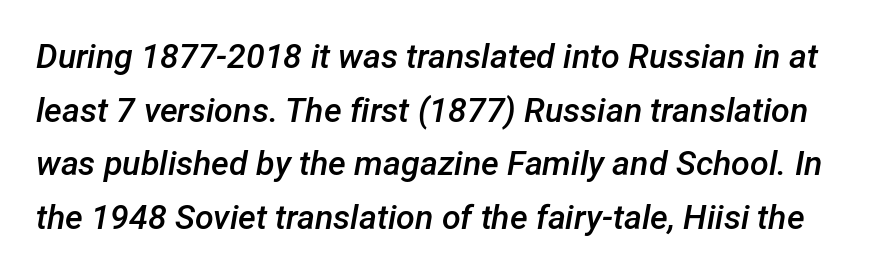
The image shows 34 px semibold type, italic (leaning right); set normal line spacing (1.58x), normal letter spacing, not underlined; low stroke contrast and a medium x-height.
